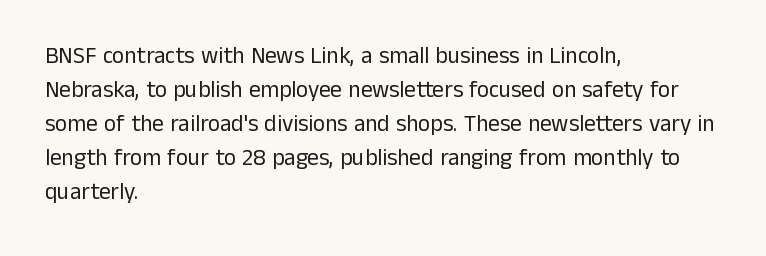
{"italic": "no", "bold": "no", "underline": "no", "align": "left", "line_spacing": "normal", "line_spacing_ratio": 1.48, "letter_spacing": "normal", "letter_spacing_em": 0.0, "glyph_px": 23}
